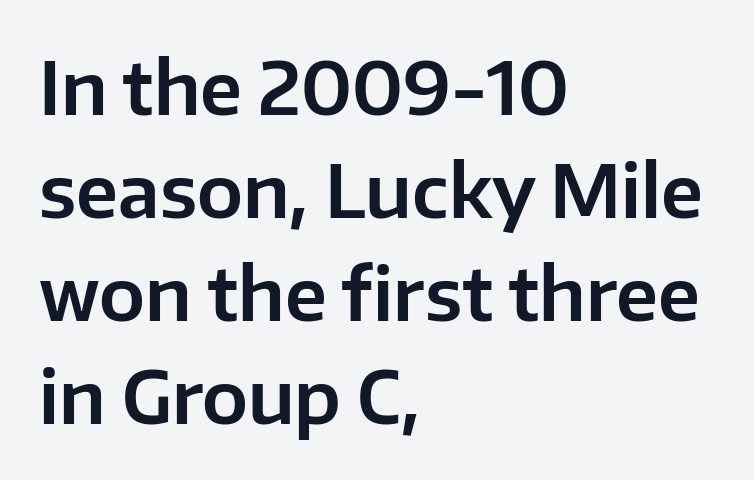
The image shows 73 px sans-serif type, upright; set left-aligned, normal line spacing (1.41x), normal letter spacing, not underlined; low stroke contrast and a medium x-height.
